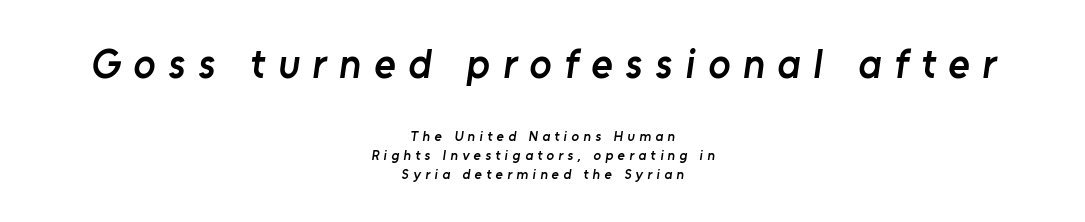
Students, this is semibold: more ink than regular, less than bold. Glance below the letters and you will spot only blank space. A normal amount of white space separates one row of letters from the next. What kind of face is this? One without serifs — a sans. Is this a fixed-width face? No — the glyphs have proportional, varying widths. You get the large type first, then a drop to smaller type.
